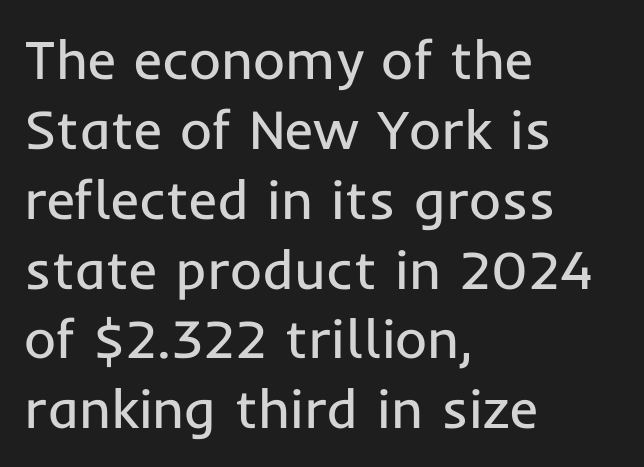
The letters advance in unequal steps, a hallmark of proportional type. Does the lettering tilt? It doesn't — this is upright. Counters stay open thanks to moderate or lighter strokes. Alignment: flush left. Regarding serifs, this sample does without them.
